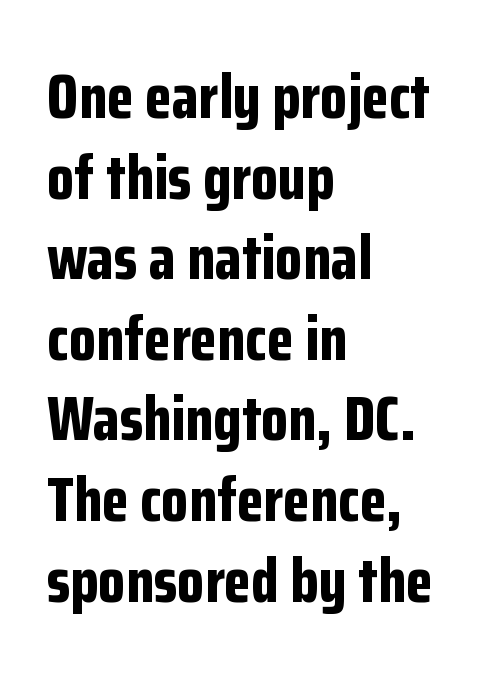
{"serif": "no", "italic": "no", "bold": "yes", "weight": "bold", "width": "condensed", "stroke_contrast": "low", "x_height": "medium", "monospaced": "no", "underline": "no", "align": "left", "line_spacing": "normal", "line_spacing_ratio": 1.3, "letter_spacing": "normal", "letter_spacing_em": 0.0, "glyph_px": 62}
